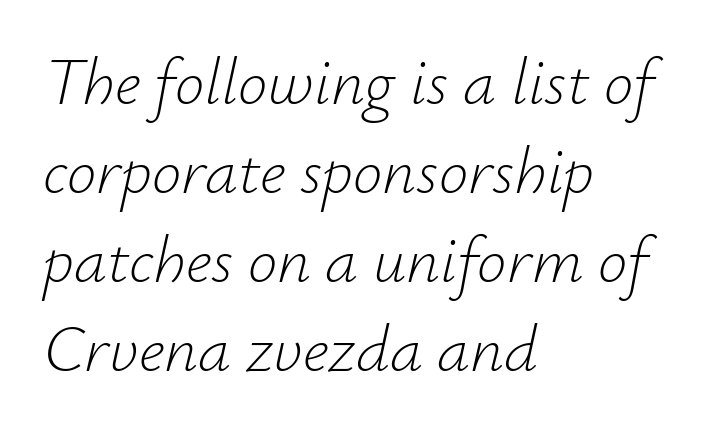
Q: Is the text bold? A: No.
Q: Is the text italic (slanted)? A: Yes, it leans right by about 12 degrees.
Q: Is the text underlined? A: No.
Q: How is the paragraph aligned? A: Left-aligned.
Q: Is the spacing between letters normal or unusually wide? A: Normal.
Q: Is the spacing between lines tight, normal or loose? A: Normal.
Q: Width (condensed, normal, or wide)? A: Normal.
Q: Stroke contrast? A: Low.
Q: x-height? A: Small.
Q: Monospaced? A: No.
